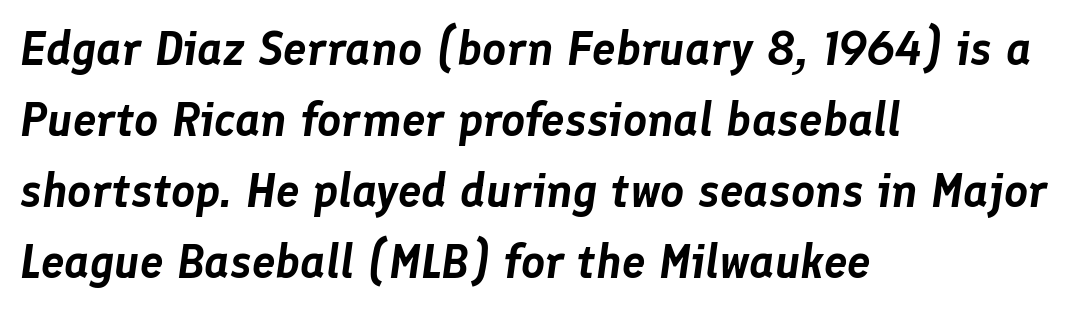
{"italic": "yes", "lean": "right", "slant_degrees": 8, "width": "normal", "stroke_contrast": "low", "x_height": "medium", "monospaced": "no", "underline": "no", "align": "left", "line_spacing": "normal", "line_spacing_ratio": 1.51, "letter_spacing": "normal", "letter_spacing_em": 0.0, "glyph_px": 47}
